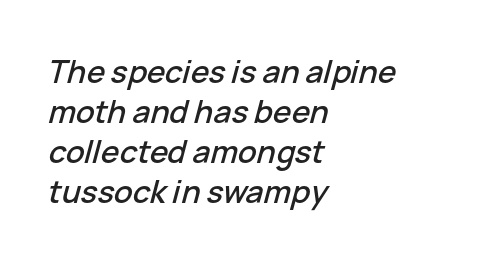
The image shows 31 px text type, italic (leaning right); set left-aligned, normal line spacing (1.29x), normal letter spacing, not underlined; low stroke contrast and a medium x-height.
